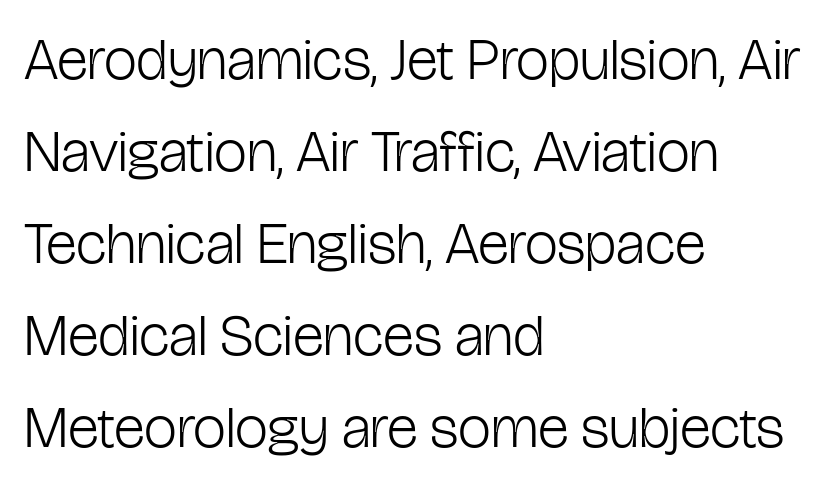
Q: Is the text bold? A: No.
Q: Is the text italic (slanted)? A: No, it is upright.
Q: Is the typeface a serif or a sans-serif typeface? A: Sans-serif.
Q: Is the text underlined? A: No.
Q: How is the paragraph aligned? A: Left-aligned.
Q: Is the spacing between letters normal or unusually wide? A: Normal.
Q: Is the spacing between lines tight, normal or loose? A: Normal.
Q: Width (condensed, normal, or wide)? A: Condensed.
Q: Stroke contrast? A: Low.
Q: x-height? A: Medium.
Q: Monospaced? A: No.
